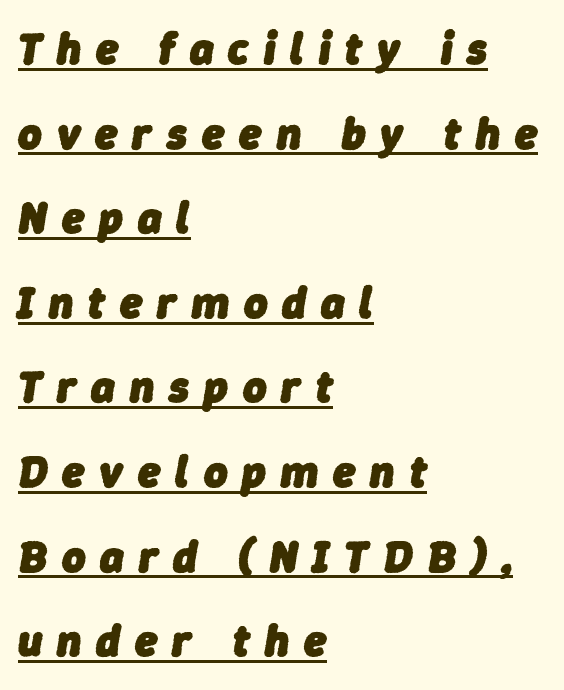
{"italic": "yes", "lean": "right", "slant_degrees": 9, "bold": "yes", "weight": "heavy", "width": "normal", "stroke_contrast": "low", "x_height": "medium", "monospaced": "no", "underline": "yes", "align": "left", "line_spacing_ratio": 1.88, "letter_spacing": "wide", "letter_spacing_em": 0.33, "glyph_px": 45}
